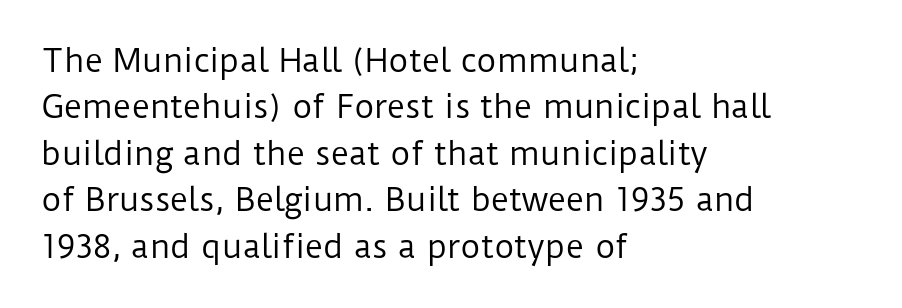
Q: Is the text bold? A: No.
Q: Is the text italic (slanted)? A: No, it is upright.
Q: Is the typeface a serif or a sans-serif typeface? A: Sans-serif.
Q: Is the text underlined? A: No.
Q: How is the paragraph aligned? A: Left-aligned.
Q: Is the spacing between letters normal or unusually wide? A: Normal.
Q: Is the spacing between lines tight, normal or loose? A: Normal.
Q: Width (condensed, normal, or wide)? A: Normal.
Q: Stroke contrast? A: Low.
Q: x-height? A: Medium.
Q: Monospaced? A: No.
